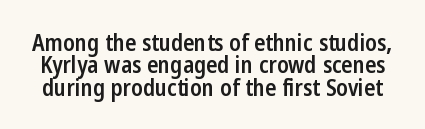
Q: Is the text bold? A: Semi-bold.
Q: Is the text italic (slanted)? A: No, it is upright.
Q: Is the text underlined? A: No.
Q: Is the spacing between letters normal or unusually wide? A: Normal.
Q: Is the spacing between lines tight, normal or loose? A: Tight.
